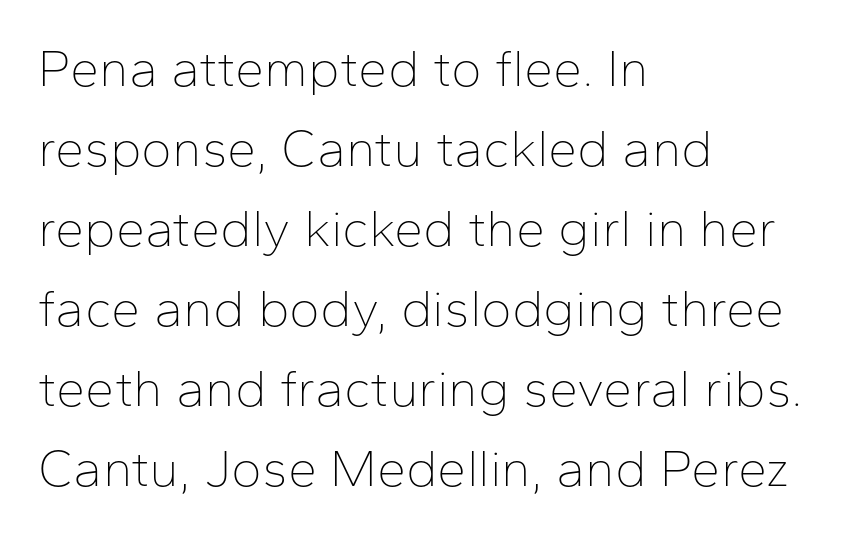
Q: Is the text bold? A: No.
Q: Is the text italic (slanted)? A: No, it is upright.
Q: Is the typeface a serif or a sans-serif typeface? A: Sans-serif.
Q: Is the text underlined? A: No.
Q: How is the paragraph aligned? A: Left-aligned.
Q: Is the spacing between letters normal or unusually wide? A: Normal.
Q: Is the spacing between lines tight, normal or loose? A: Normal.
Q: Width (condensed, normal, or wide)? A: Normal.
Q: Stroke contrast? A: Low.
Q: x-height? A: Medium.
Q: Monospaced? A: No.
